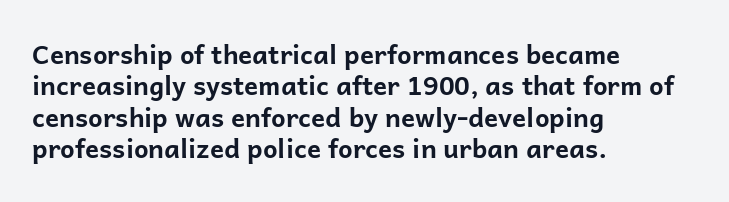
Posture: straight, roman, zero tilt. A student would call this left alignment; a typographer would say flush left, rag right. Rule under the text: the space is simply empty. Between one letter and the next there's only the usual sliver of space. Plenty of ink on the page — the face is bold.
